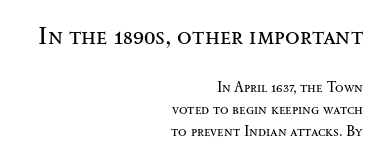
{"italic": "no", "bold": "no", "underline": "no", "align": "right", "line_spacing": "normal", "line_spacing_ratio": 1.58, "letter_spacing": "normal", "letter_spacing_em": 0.0, "larger_block": "first", "size_ratio": 1.71, "glyph_px": 24}
